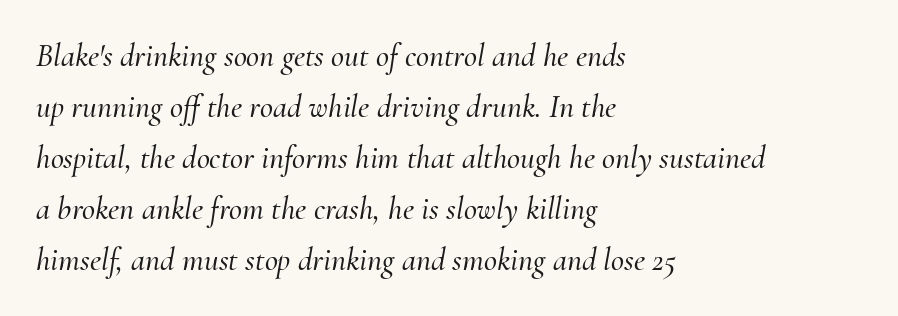
{"serif": "yes", "italic": "yes", "lean": "right", "slant_degrees": 10, "width": "normal", "stroke_contrast": "medium", "x_height": "small", "monospaced": "no", "underline": "no", "align": "left", "line_spacing": "normal", "line_spacing_ratio": 1.59, "letter_spacing": "normal", "letter_spacing_em": 0.0, "glyph_px": 32}
